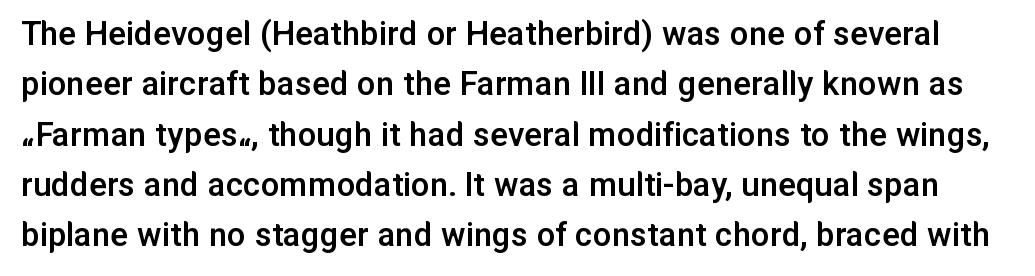
The image shows 37 px semibold sans-serif type, upright; set normal line spacing (1.36x), normal letter spacing, not underlined; low stroke contrast and a medium x-height.
